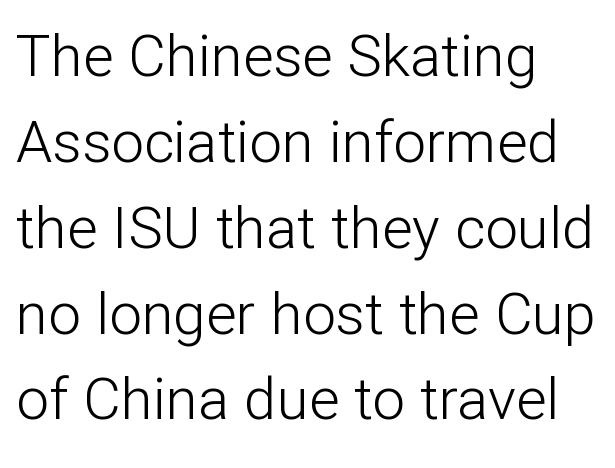
The image shows 58 px light sans-serif type, upright; set left-aligned, normal line spacing (1.48x), normal letter spacing, not underlined; low stroke contrast and a medium x-height.
